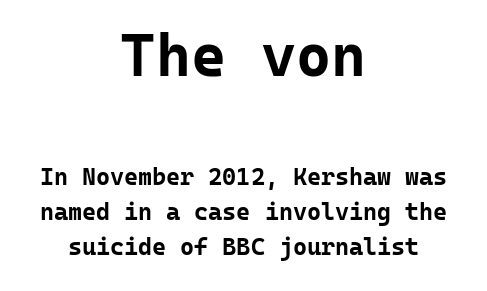
{"serif": "no", "italic": "no", "bold": "yes", "weight": "bold", "width": "normal", "stroke_contrast": "low", "x_height": "medium", "monospaced": "yes", "underline": "no", "align": "center", "line_spacing": "normal", "line_spacing_ratio": 1.46, "letter_spacing": "normal", "letter_spacing_em": 0.0, "larger_block": "first", "size_ratio": 2.5, "glyph_px": 60}
